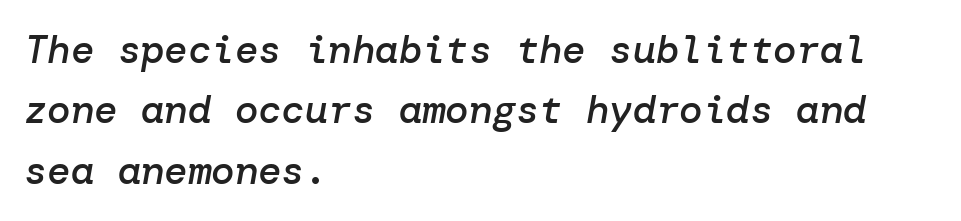
The image shows 39 px semibold type, italic (leaning right); set left-aligned, normal line spacing (1.55x), normal letter spacing, not underlined; low stroke contrast and a medium x-height.
